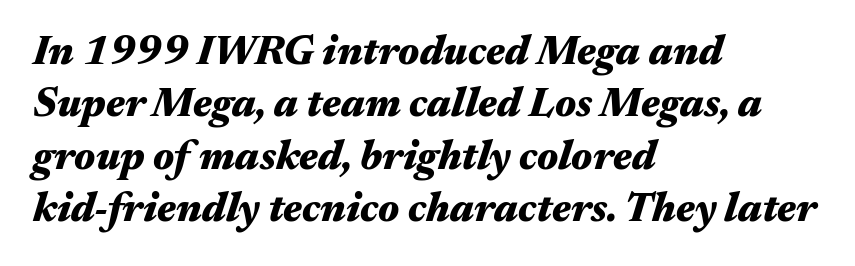
The image shows 41 px heavy, wide type, italic (leaning right); set left-aligned, normal line spacing (1.28x), normal letter spacing, not underlined; medium stroke contrast and a medium x-height.
